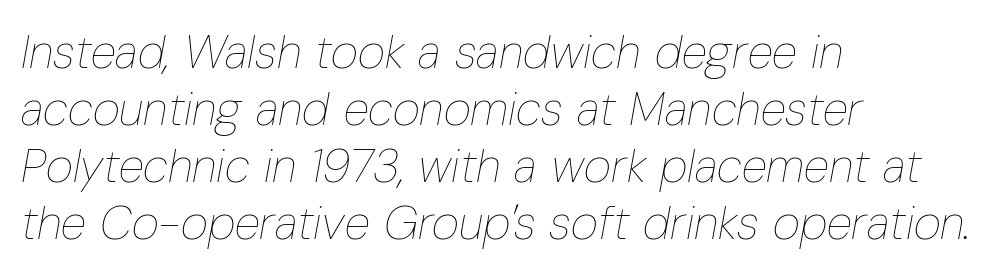
{"italic": "yes", "lean": "right", "slant_degrees": 10, "bold": "no", "weight": "thin", "width": "condensed", "stroke_contrast": "low", "x_height": "medium", "monospaced": "no", "underline": "no", "align": "left", "line_spacing_ratio": 1.21, "letter_spacing": "normal", "letter_spacing_em": 0.0, "glyph_px": 47}
